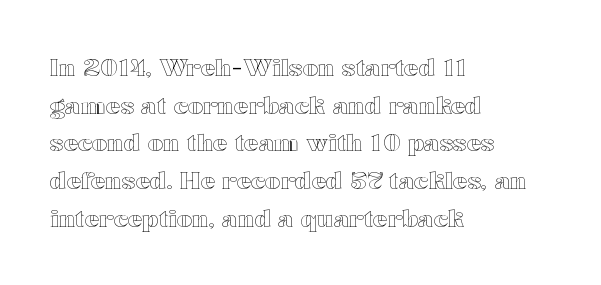
Students, observe: this is what conventionally led text looks like. When letters stand straight like this, we call the style roman or upright. Horizontally, the lines are justified to the leading edge only. The type is set solid horizontally, with unmodified tracking. The baseline area is clear.
